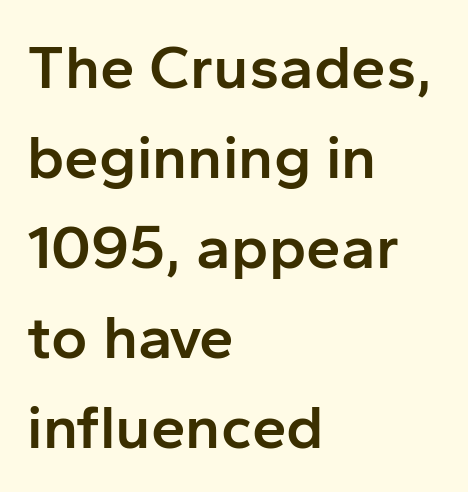
{"serif": "no", "italic": "no", "bold": "semi", "weight": "semibold", "width": "normal", "stroke_contrast": "low", "x_height": "medium", "monospaced": "no", "underline": "no", "align": "left", "line_spacing": "normal", "line_spacing_ratio": 1.45, "letter_spacing": "normal", "letter_spacing_em": 0.0, "glyph_px": 62}
